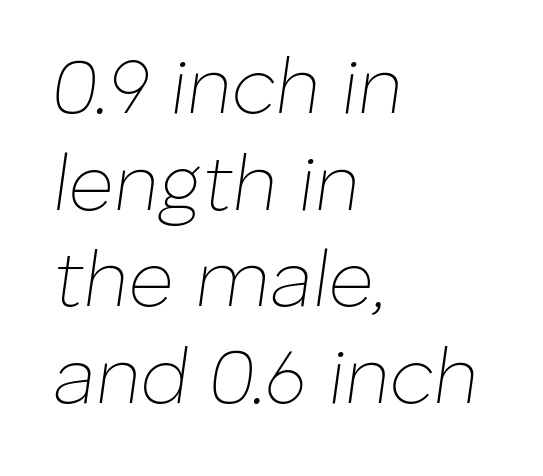
{"italic": "yes", "lean": "right", "slant_degrees": 8, "bold": "no", "weight": "thin", "width": "normal", "stroke_contrast": "low", "x_height": "medium", "monospaced": "no", "underline": "no", "align": "left", "line_spacing_ratio": 1.24, "letter_spacing": "normal", "letter_spacing_em": 0.0, "glyph_px": 78}
